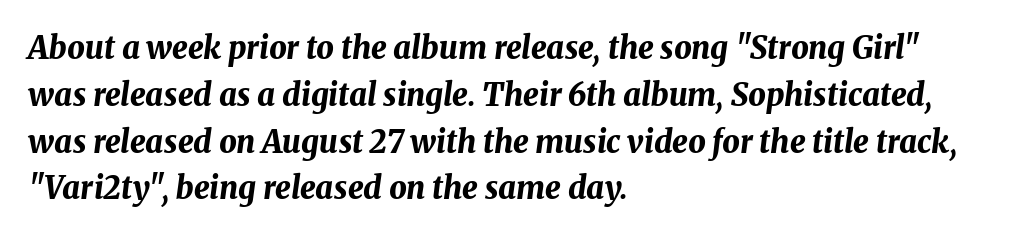
{"italic": "yes", "lean": "right", "slant_degrees": 8, "bold": "yes", "weight": "bold", "width": "normal", "stroke_contrast": "medium", "x_height": "medium", "monospaced": "no", "underline": "no", "align": "left", "line_spacing": "normal", "line_spacing_ratio": 1.51, "letter_spacing": "normal", "letter_spacing_em": 0.0, "glyph_px": 31}
